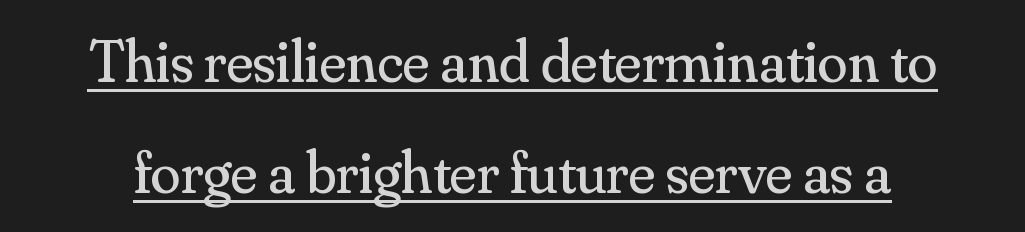
{"serif": "yes", "italic": "no", "bold": "no", "weight": "regular", "width": "normal", "stroke_contrast": "medium", "x_height": "small", "monospaced": "no", "underline": "yes", "line_spacing_ratio": 1.82, "letter_spacing": "normal", "letter_spacing_em": 0.0, "glyph_px": 61}
